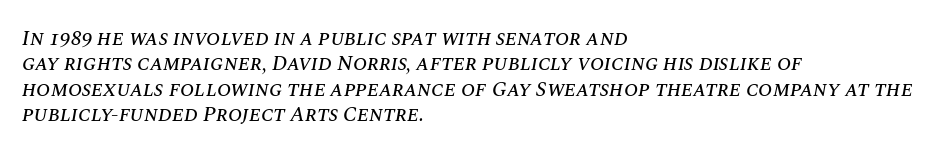
Q: Is the text italic (slanted)? A: Yes, it leans right by about 10 degrees.
Q: Is the text underlined? A: No.
Q: How is the paragraph aligned? A: Left-aligned.
Q: Is the spacing between letters normal or unusually wide? A: Normal.
